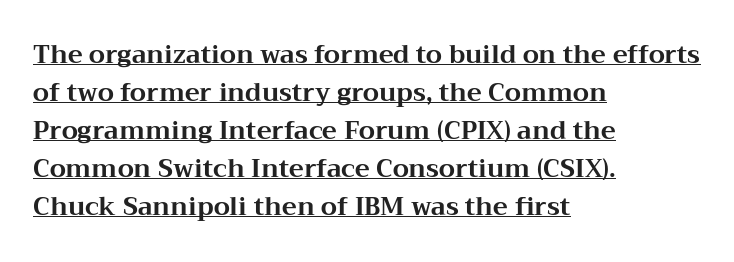
The image shows 25 px bold type, upright; set left-aligned, normal line spacing (1.52x), normal letter spacing, underlined.
